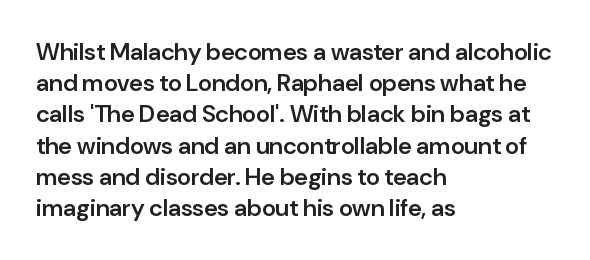
{"italic": "no", "bold": "semi", "underline": "no", "align": "left", "line_spacing": "normal", "line_spacing_ratio": 1.3, "letter_spacing": "normal", "letter_spacing_em": 0.0, "glyph_px": 24}
